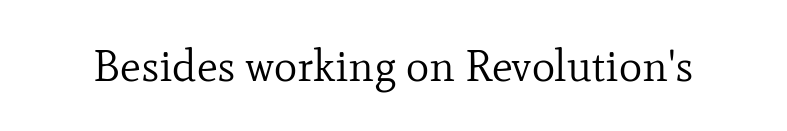
The image shows 44 px regular-weight serif type, upright; set normal letter spacing, not underlined; low stroke contrast and a small x-height.
